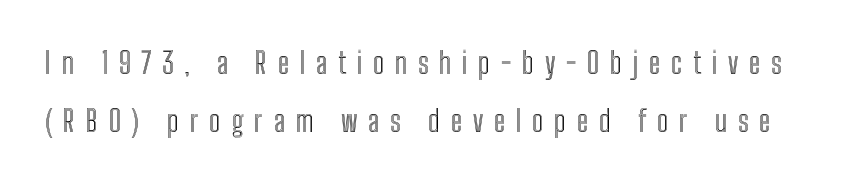
Q: Is the text italic (slanted)? A: No, it is upright.
Q: Is the text underlined? A: No.
Q: Is the spacing between letters normal or unusually wide? A: Unusually wide.
Q: Is the spacing between lines tight, normal or loose? A: Loose.
Q: Width (condensed, normal, or wide)? A: Condensed.
Q: x-height? A: Medium.
Q: Monospaced? A: No.
